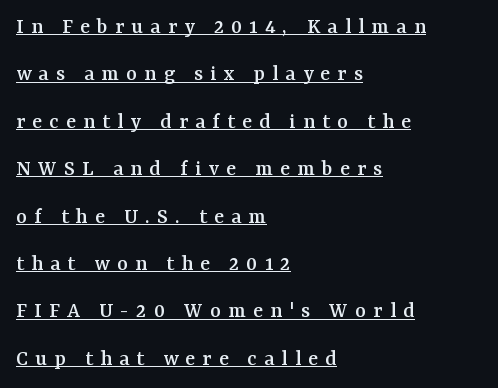
{"italic": "no", "underline": "yes", "align": "left", "line_spacing": "loose", "line_spacing_ratio": 2.06, "letter_spacing": "wide", "letter_spacing_em": 0.31, "glyph_px": 23}
